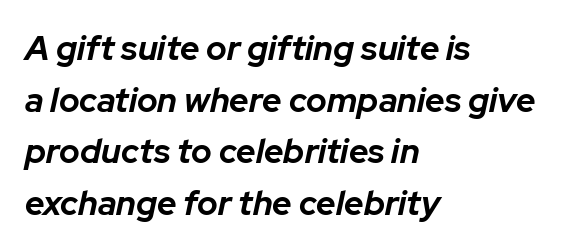
The image shows 34 px bold type, italic (leaning right); set left-aligned, normal line spacing (1.52x), normal letter spacing, not underlined; low stroke contrast and a medium x-height.
